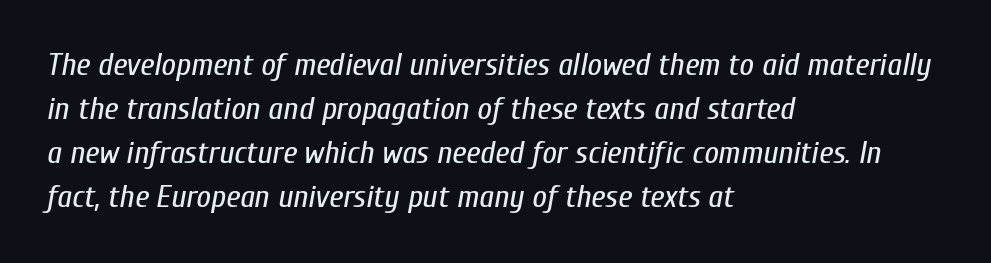
Q: Is the text bold? A: No.
Q: Is the text italic (slanted)? A: Yes, it leans right by about 10 degrees.
Q: Is the text underlined? A: No.
Q: How is the paragraph aligned? A: Left-aligned.
Q: Is the spacing between letters normal or unusually wide? A: Normal.
Q: Is the spacing between lines tight, normal or loose? A: Normal.
Q: Width (condensed, normal, or wide)? A: Condensed.
Q: Stroke contrast? A: Low.
Q: x-height? A: Medium.
Q: Monospaced? A: No.
